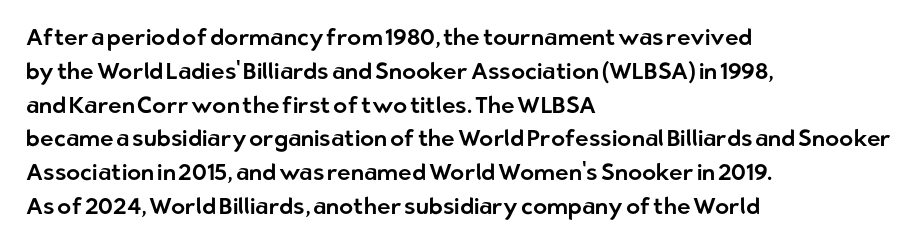
Q: Is the text italic (slanted)? A: No, it is upright.
Q: Is the text underlined? A: No.
Q: How is the paragraph aligned? A: Left-aligned.
Q: Is the spacing between letters normal or unusually wide? A: Normal.
Q: Is the spacing between lines tight, normal or loose? A: Normal.
